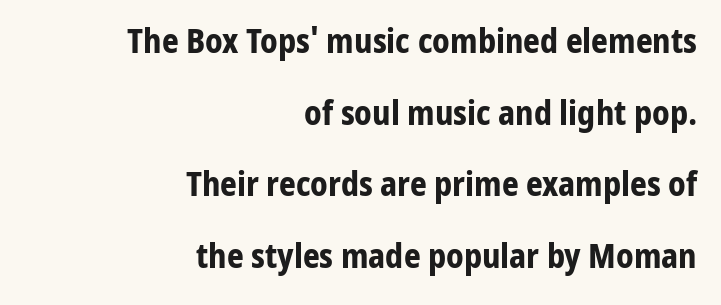
{"serif": "no", "italic": "no", "bold": "yes", "weight": "bold", "width": "normal", "stroke_contrast": "low", "x_height": "medium", "monospaced": "no", "underline": "no", "align": "right", "line_spacing": "loose", "line_spacing_ratio": 2.17, "letter_spacing": "normal", "letter_spacing_em": 0.0, "glyph_px": 33}
